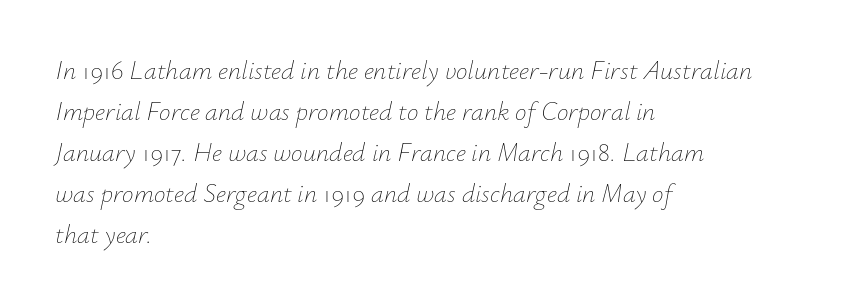
{"italic": "yes", "lean": "right", "slant_degrees": 12, "bold": "no", "underline": "no", "align": "left", "line_spacing": "normal", "line_spacing_ratio": 1.58, "letter_spacing": "normal", "letter_spacing_em": 0.0, "glyph_px": 26}
